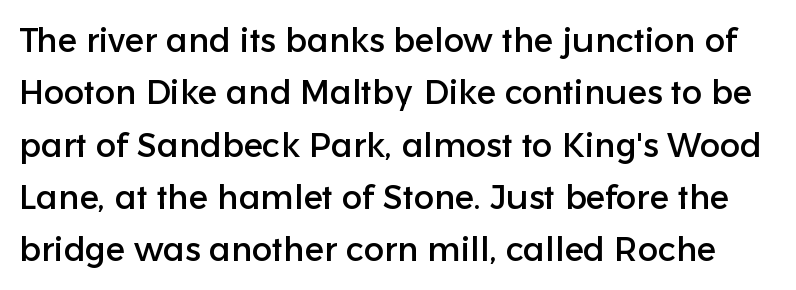
{"serif": "no", "italic": "no", "width": "normal", "stroke_contrast": "low", "x_height": "medium", "monospaced": "no", "underline": "no", "line_spacing": "normal", "line_spacing_ratio": 1.54, "letter_spacing": "normal", "letter_spacing_em": 0.0, "glyph_px": 34}
